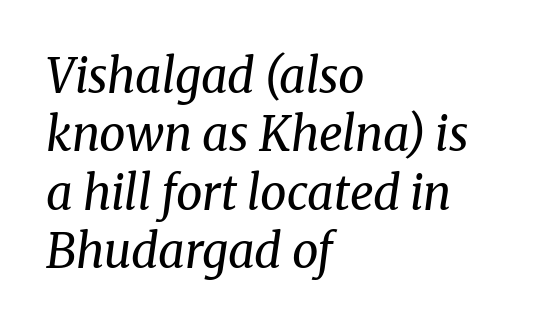
The image shows 47 px regular-weight serif type, italic (leaning right); set left-aligned, line spacing 1.24x, normal letter spacing, not underlined; medium stroke contrast and a medium x-height.
